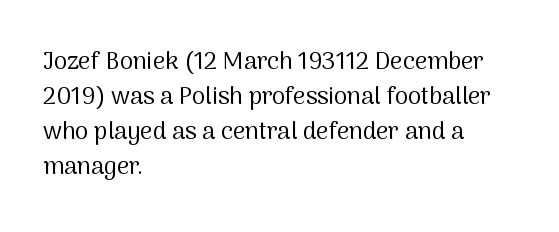
{"italic": "no", "bold": "no", "underline": "no", "align": "left", "line_spacing": "normal", "line_spacing_ratio": 1.46, "letter_spacing": "normal", "letter_spacing_em": 0.0, "glyph_px": 24}
